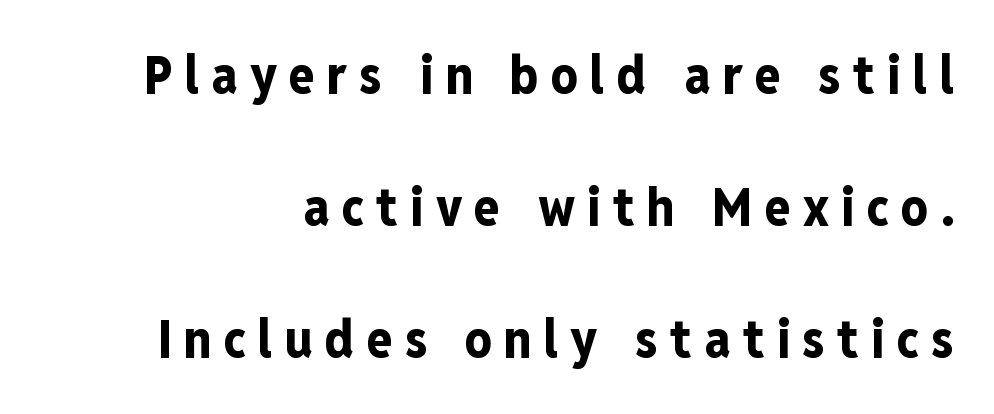
The image shows 53 px bold, condensed sans-serif type, upright; set loose line spacing (2.49x), unusually wide letter spacing (+0.23 em), not underlined; low stroke contrast and a medium x-height.
